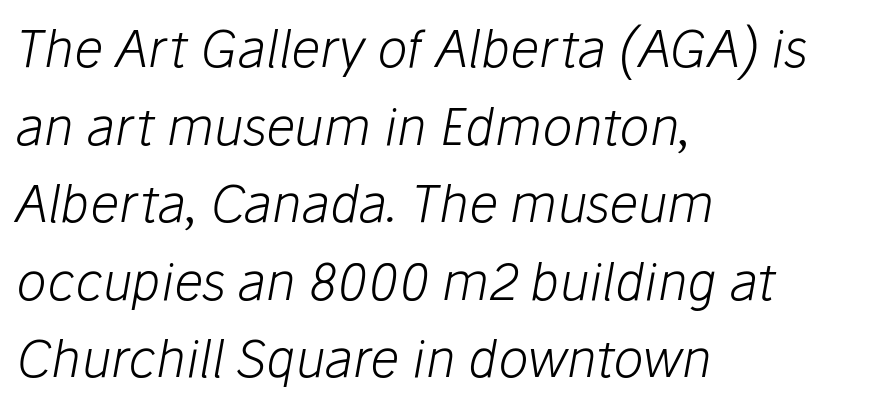
Nothing heavy about these letters — not bold at all. Nothing unusual about the tracking: characters are spaced as the font intends. Varying glyph widths throughout — classic text-font behaviour. Compared with ordinary roman type, these characters are visibly tilted. Descenders are the only things crossing below the line. The vertical gap from one line to the next is medium.
